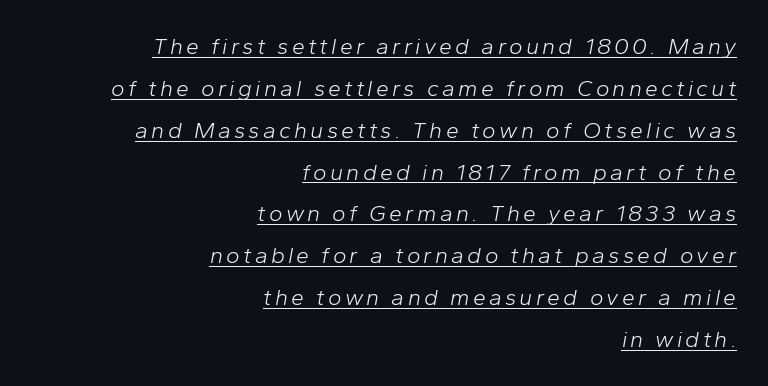
Quick note: italic. The typeface has the unassuming heft of standard copy or less. Teacher's note: observe the even right margin — that is flush-right alignment. Caption: lettering with a line underneath.
